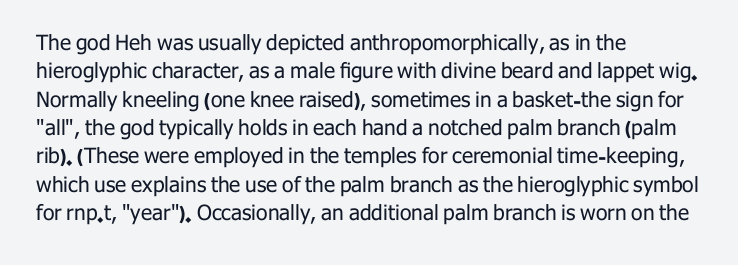
The image shows 21 px text type, upright; set left-aligned, normal line spacing (1.35x), normal letter spacing, not underlined.
